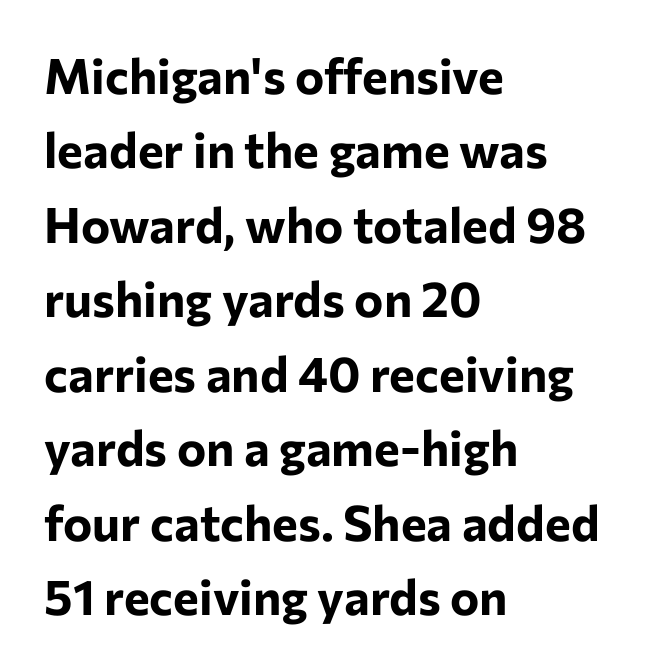
The image shows 49 px bold sans-serif type, upright; set left-aligned, normal line spacing (1.52x), normal letter spacing, not underlined; low stroke contrast and a medium x-height.
